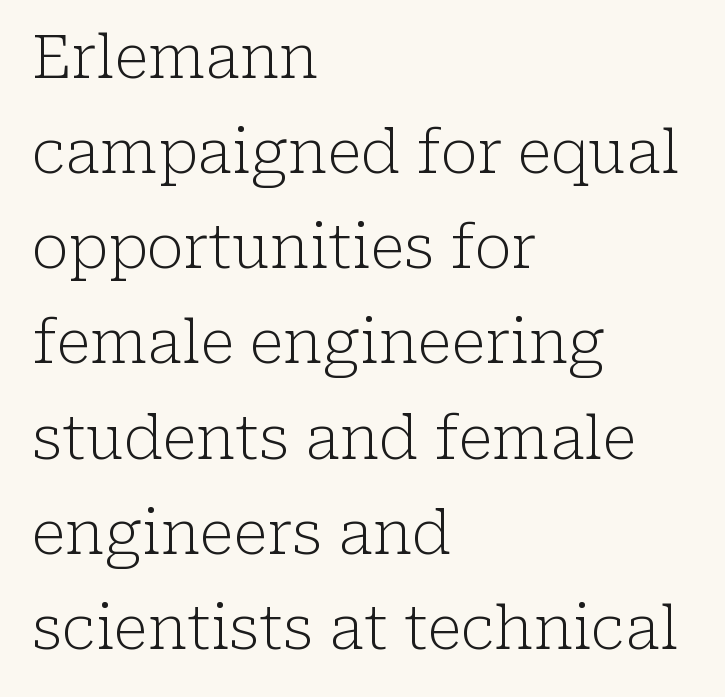
Q: Is the text bold? A: No.
Q: Is the text italic (slanted)? A: No, it is upright.
Q: Is the typeface a serif or a sans-serif typeface? A: Serif.
Q: Is the text underlined? A: No.
Q: How is the paragraph aligned? A: Left-aligned.
Q: Is the spacing between letters normal or unusually wide? A: Normal.
Q: Is the spacing between lines tight, normal or loose? A: Normal.
Q: Width (condensed, normal, or wide)? A: Normal.
Q: Stroke contrast? A: Low.
Q: x-height? A: Medium.
Q: Monospaced? A: No.
